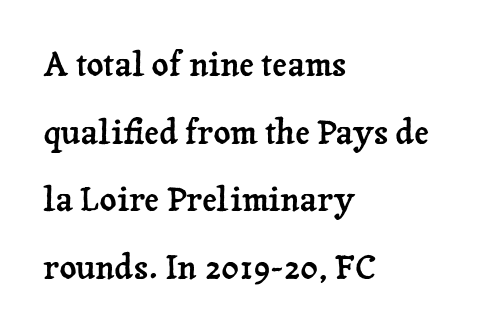
Q: Is the text italic (slanted)? A: No, it is upright.
Q: Is the typeface a serif or a sans-serif typeface? A: Serif.
Q: Is the text underlined? A: No.
Q: How is the paragraph aligned? A: Left-aligned.
Q: Is the spacing between letters normal or unusually wide? A: Normal.
Q: Is the spacing between lines tight, normal or loose? A: Loose.
Q: Width (condensed, normal, or wide)? A: Normal.
Q: Stroke contrast? A: Low.
Q: x-height? A: Medium.
Q: Monospaced? A: No.
